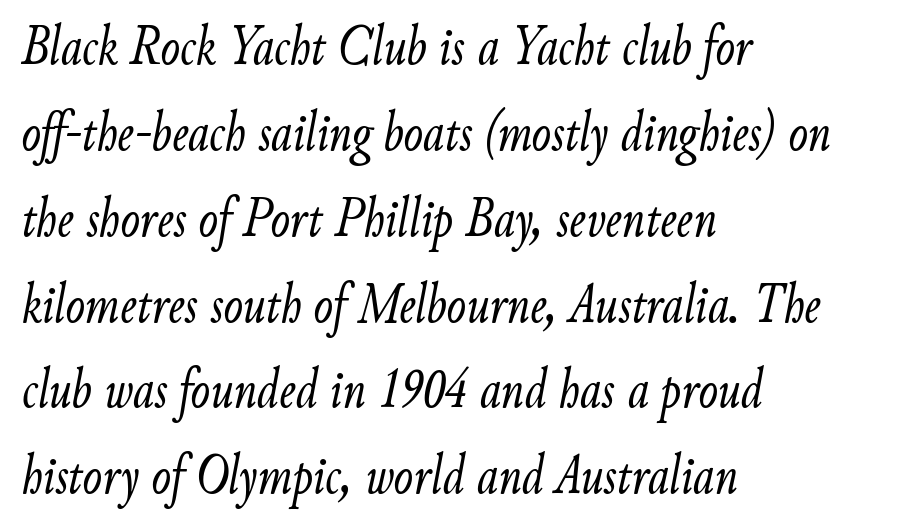
A typesetter would mark this as italic. Descenders are the only things crossing below the line. Is this a fixed-width face? No — the glyphs have proportional, varying widths. Tracking here is standard; glyphs follow each other at the usual distance. Horizontal bands of white between lines are of average thickness. Stroke mass is kept to a normal reading level or below.
